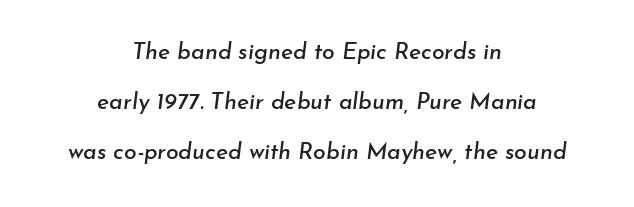
The image shows 23 px text type, italic (leaning right); set centered, loose line spacing (2.18x), normal letter spacing, not underlined.
